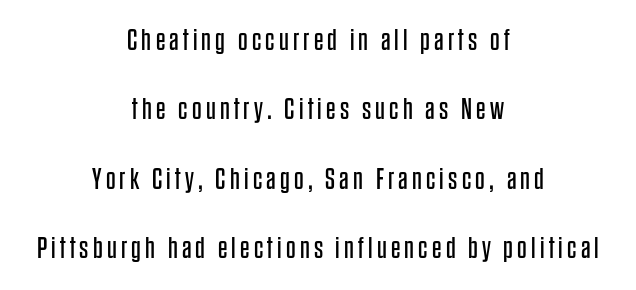
Q: Is the text bold? A: No.
Q: Is the text italic (slanted)? A: No, it is upright.
Q: Is the typeface a serif or a sans-serif typeface? A: Sans-serif.
Q: Is the text underlined? A: No.
Q: How is the paragraph aligned? A: Centered.
Q: Is the spacing between lines tight, normal or loose? A: Loose.
Q: Width (condensed, normal, or wide)? A: Condensed.
Q: Stroke contrast? A: Low.
Q: x-height? A: Large.
Q: Monospaced? A: No.
